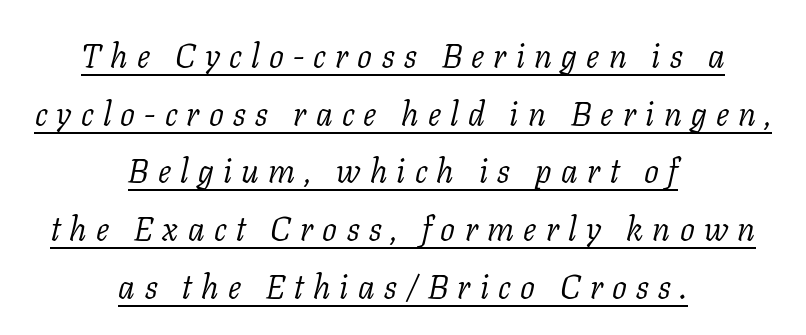
Reading down the block, each line starts at a different indent, mirrored at its end. This sample carries an underscore along the baseline area. I'd call this a serif setting — the letters wear small feet. Proportional: the letters do not fall into vertical columns. An italicized treatment has been applied to the whole sample. Weight: not bold — regular or lighter.
